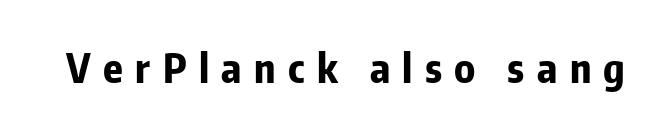
The image shows 40 px bold, condensed sans-serif type, upright; set unusually wide letter spacing (+0.31 em), not underlined; low stroke contrast and a medium x-height.
